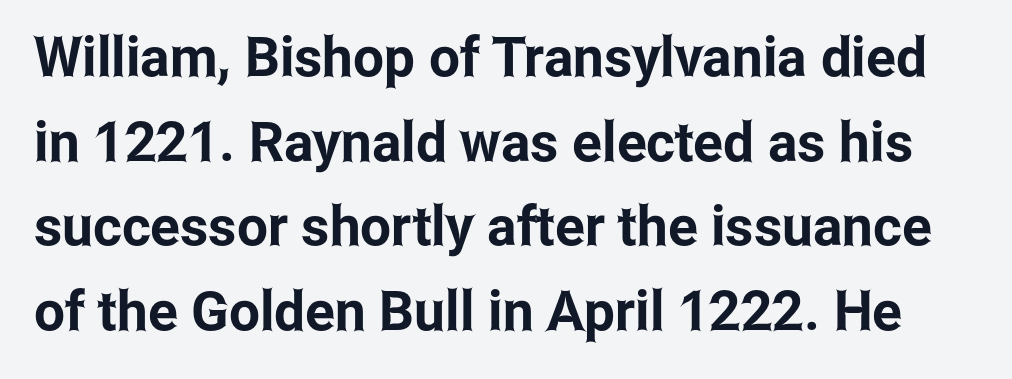
The image shows 55 px condensed sans-serif type, upright; set normal line spacing (1.54x), normal letter spacing, not underlined; low stroke contrast and a medium x-height.
